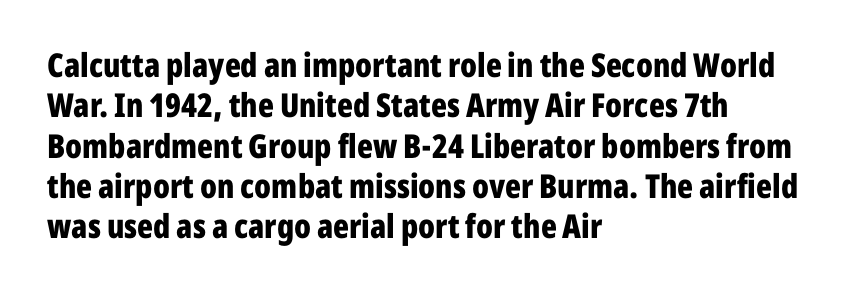
{"serif": "no", "italic": "no", "bold": "yes", "weight": "bold", "width": "condensed", "stroke_contrast": "low", "x_height": "medium", "monospaced": "no", "underline": "no", "align": "left", "line_spacing_ratio": 1.22, "letter_spacing": "normal", "letter_spacing_em": 0.0, "glyph_px": 33}
